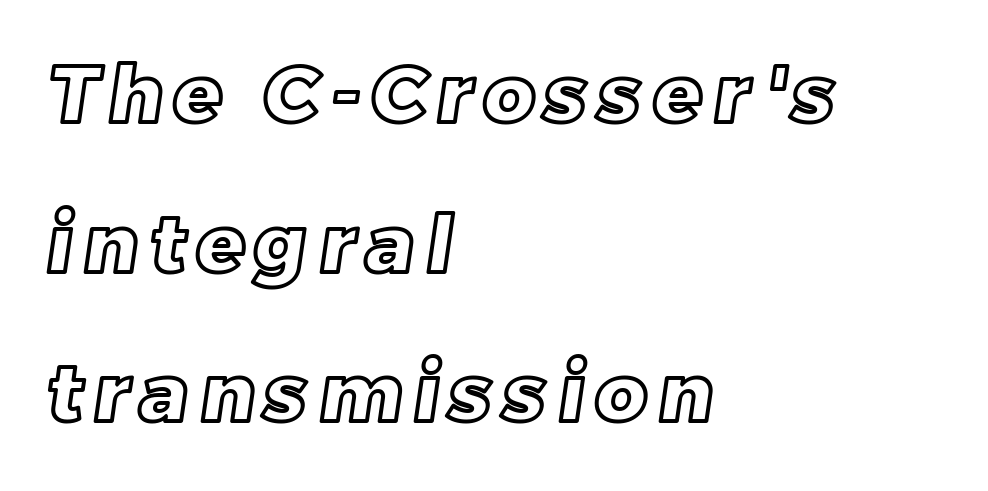
{"width": "normal", "x_height": "large", "monospaced": "no", "underline": "no", "align": "left", "line_spacing_ratio": 1.87, "glyph_px": 80}
